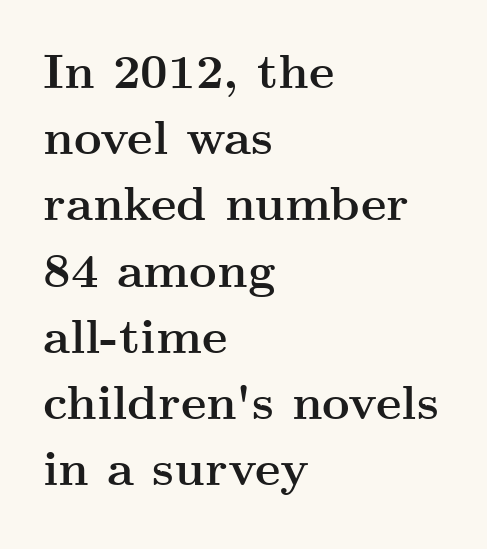
The image shows 48 px semibold, wide serif type, upright; set left-aligned, normal line spacing (1.38x), normal letter spacing, not underlined; medium stroke contrast and a small x-height.
